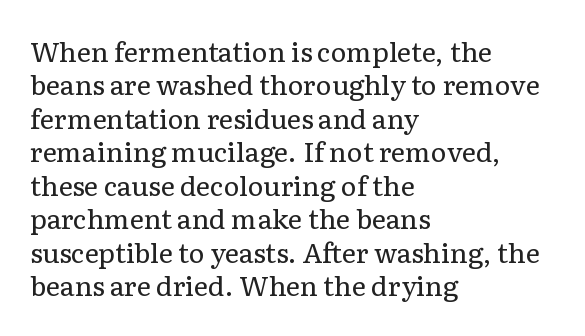
{"italic": "no", "bold": "no", "underline": "no", "align": "left", "line_spacing_ratio": 1.24, "letter_spacing": "normal", "letter_spacing_em": 0.0, "glyph_px": 27}
